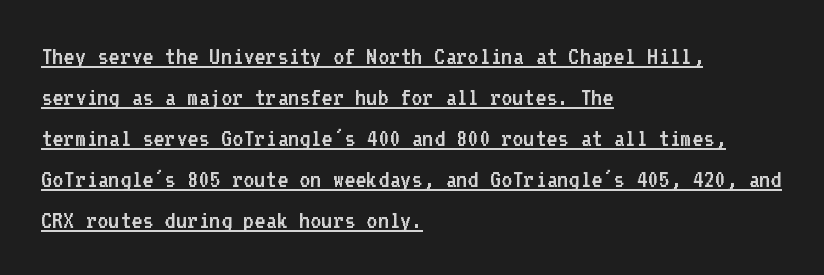
Q: Is the text bold? A: No.
Q: Is the text italic (slanted)? A: No, it is upright.
Q: Is the text underlined? A: Yes.
Q: How is the paragraph aligned? A: Left-aligned.
Q: Is the spacing between letters normal or unusually wide? A: Normal.
Q: Is the spacing between lines tight, normal or loose? A: Normal.
